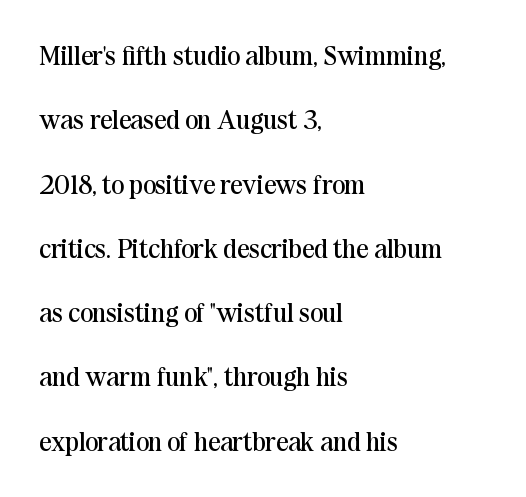
The image shows 27 px text type, upright; set left-aligned, loose line spacing (2.38x), normal letter spacing, not underlined.
